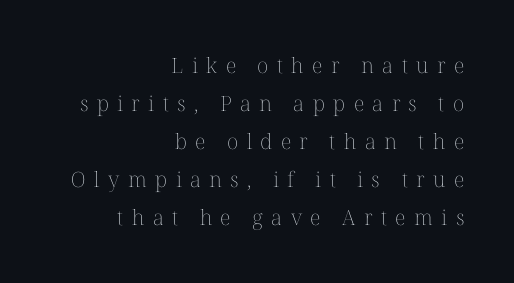
The image shows 21 px text type, upright; set right-aligned, line spacing 1.81x, unusually wide letter spacing (+0.4 em), not underlined.
